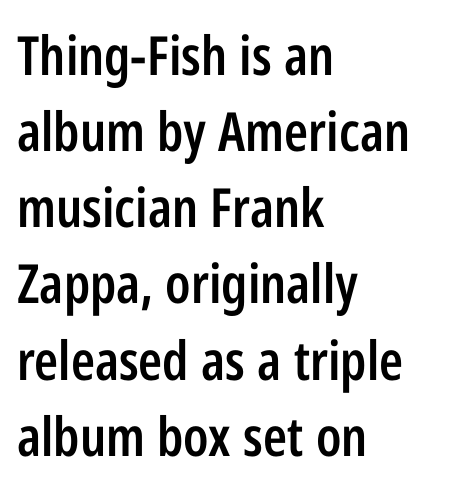
The image shows 54 px semibold, condensed sans-serif type, upright; set left-aligned, normal line spacing (1.41x), normal letter spacing, not underlined; low stroke contrast and a medium x-height.
